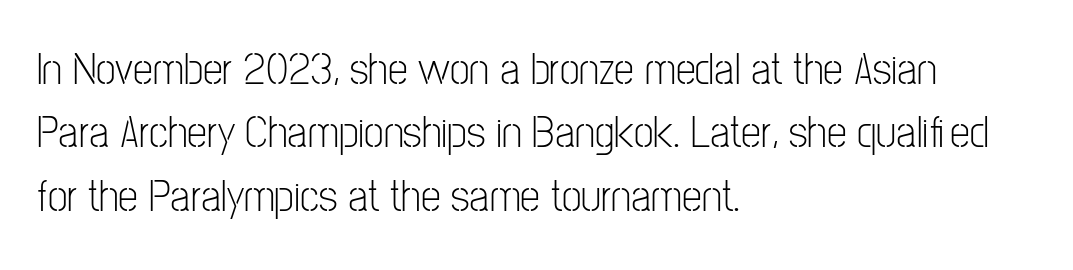
{"serif": "no", "italic": "no", "bold": "no", "weight": "light", "width": "condensed", "stroke_contrast": "low", "x_height": "medium", "monospaced": "no", "underline": "no", "align": "left", "line_spacing": "normal", "line_spacing_ratio": 1.41, "letter_spacing": "normal", "letter_spacing_em": 0.0, "glyph_px": 45}
